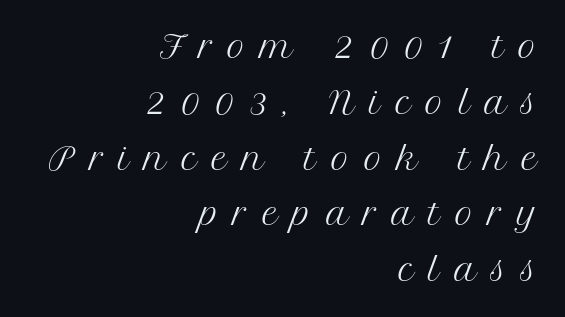
{"bold": "no", "weight": "regular", "width": "normal", "stroke_contrast": "medium", "x_height": "medium", "monospaced": "no", "underline": "no", "align": "right", "line_spacing_ratio": 1.8, "letter_spacing": "wide", "letter_spacing_em": 0.47, "glyph_px": 31}
